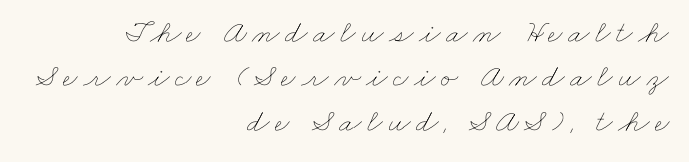
The image shows 32 px thin, wide type; set right-aligned, normal line spacing (1.39x), not underlined; low stroke contrast and a small x-height.
